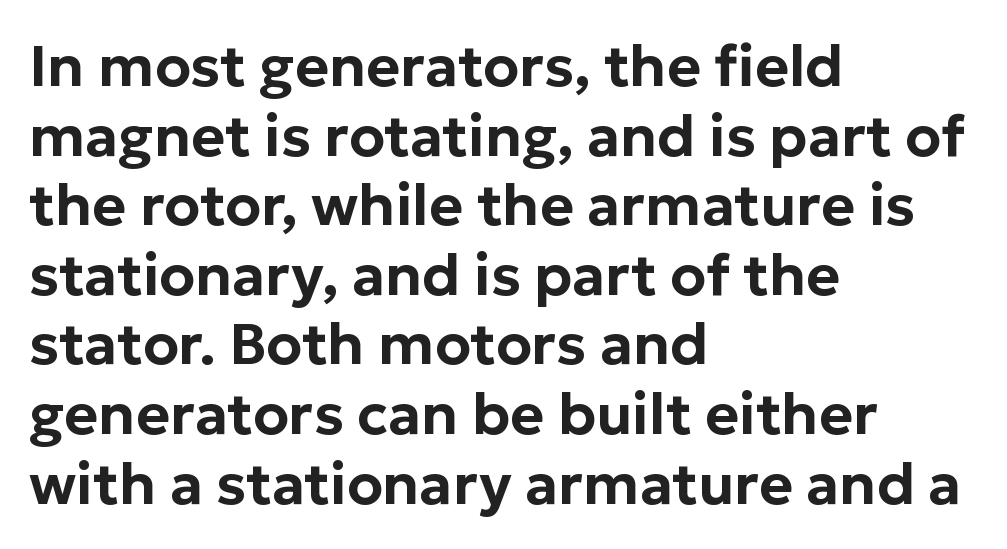
{"serif": "no", "italic": "no", "width": "normal", "stroke_contrast": "low", "x_height": "medium", "monospaced": "no", "underline": "no", "align": "left", "line_spacing_ratio": 1.2, "letter_spacing": "normal", "letter_spacing_em": 0.0, "glyph_px": 58}
